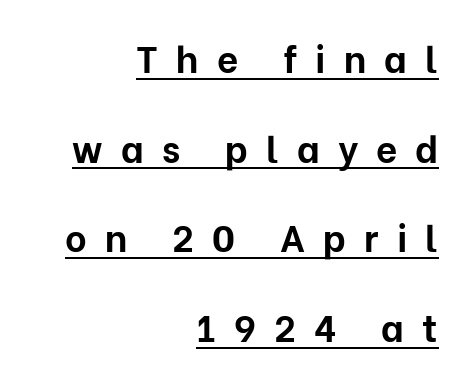
The image shows 37 px bold sans-serif type, upright; set right-aligned, loose line spacing (2.42x), unusually wide letter spacing (+0.49 em), underlined; low stroke contrast and a medium x-height.
